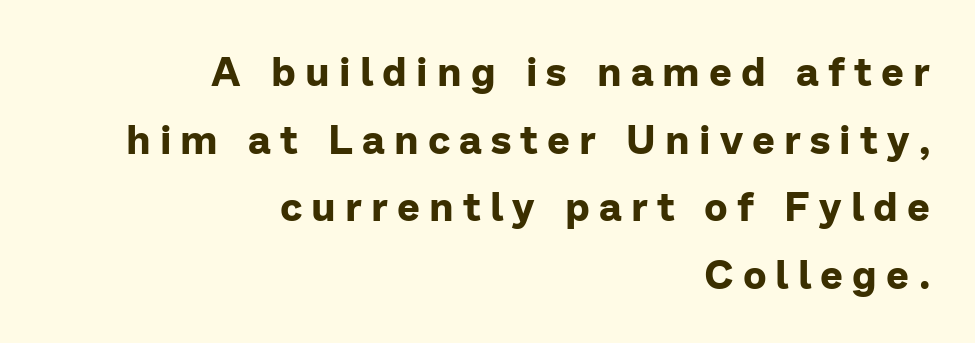
{"serif": "no", "italic": "no", "bold": "yes", "weight": "bold", "width": "normal", "stroke_contrast": "low", "x_height": "medium", "monospaced": "no", "underline": "no", "align": "right", "line_spacing": "normal", "line_spacing_ratio": 1.69, "letter_spacing": "wide", "letter_spacing_em": 0.23, "glyph_px": 40}
